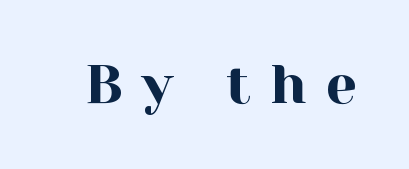
Do the letters lean? They stand straight. Descenders are the only things crossing below the line. Character widths vary here, with narrow letters taking less room than wide ones. The letters are spread apart with noticeably loose tracking. The type family on display is of the serif kind.
